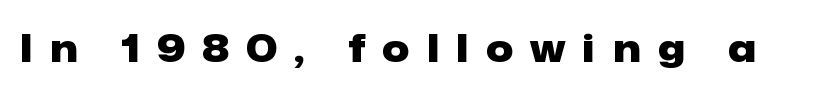
The image shows 38 px heavy sans-serif type, upright; set unusually wide letter spacing (+0.47 em), not underlined; low stroke contrast and a medium x-height.
